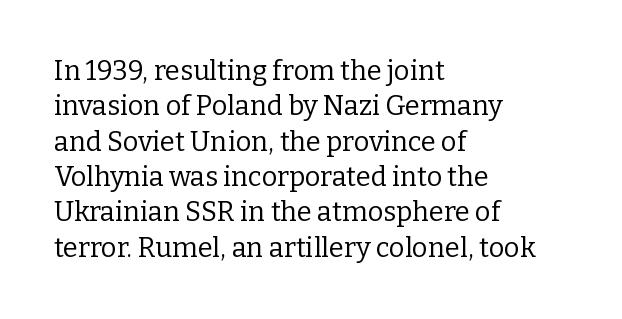
{"italic": "no", "bold": "no", "underline": "no", "align": "left", "line_spacing": "normal", "line_spacing_ratio": 1.31, "letter_spacing": "normal", "letter_spacing_em": 0.0, "glyph_px": 27}
